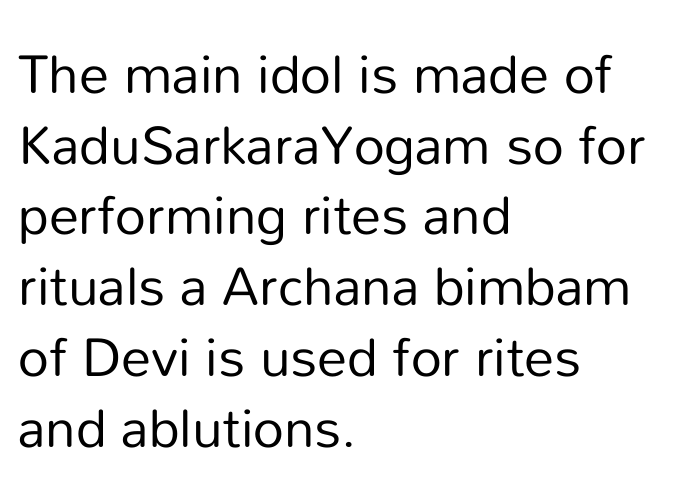
These lines are rendered in a variable-pitch font. A typesetter would mark this as roman, not italic. Letter spacing: default. Rows of type keep a routine distance in the vertical direction. Descenders are the only things crossing below the line. This reads as an unemphasized weight, regular at the heaviest.
